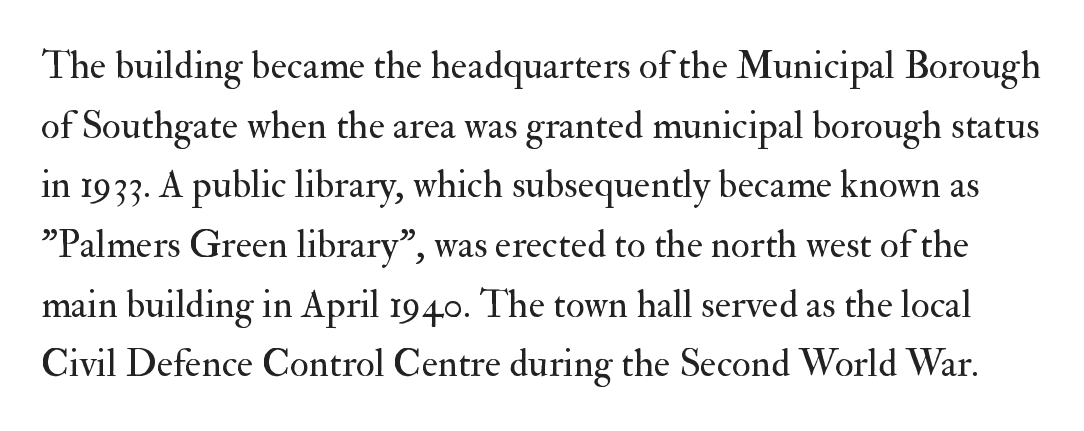
Q: Is the text bold? A: No.
Q: Is the text italic (slanted)? A: No, it is upright.
Q: Is the typeface a serif or a sans-serif typeface? A: Serif.
Q: Is the text underlined? A: No.
Q: Is the spacing between letters normal or unusually wide? A: Normal.
Q: Is the spacing between lines tight, normal or loose? A: Normal.
Q: Width (condensed, normal, or wide)? A: Normal.
Q: Stroke contrast? A: Medium.
Q: x-height? A: Small.
Q: Monospaced? A: No.
